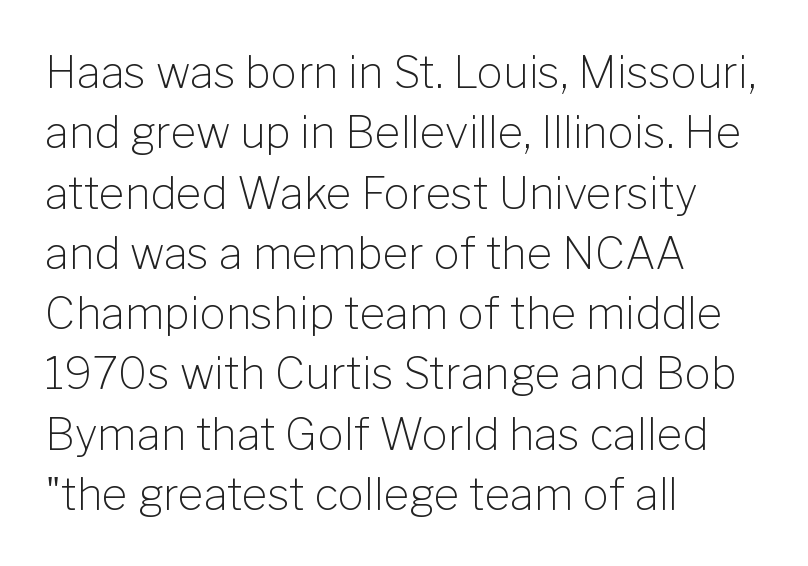
Q: Is the text bold? A: No.
Q: Is the text italic (slanted)? A: No, it is upright.
Q: Is the typeface a serif or a sans-serif typeface? A: Sans-serif.
Q: Is the text underlined? A: No.
Q: How is the paragraph aligned? A: Left-aligned.
Q: Is the spacing between letters normal or unusually wide? A: Normal.
Q: Is the spacing between lines tight, normal or loose? A: Normal.
Q: Width (condensed, normal, or wide)? A: Normal.
Q: Stroke contrast? A: Low.
Q: x-height? A: Medium.
Q: Monospaced? A: No.
